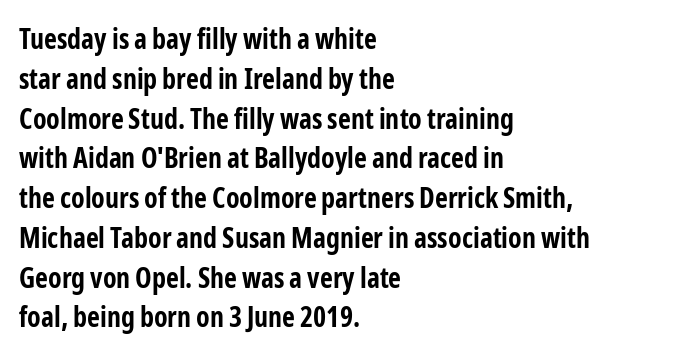
Here the designer chose a conventional face with non-uniform glyph widths. I'd describe the lettering as bold — thick and assertive. Stroke terminals: plain, sans-serif. Is there much room between lines? A standard amount, neither cramped nor airy. This sample uses plain, unmodified letter spacing. Decoration check: the copy has no underline.
